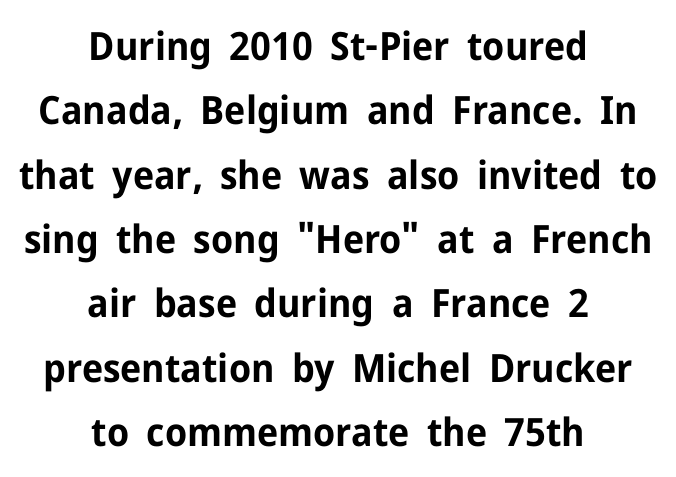
Q: Is the text bold? A: Yes.
Q: Is the text italic (slanted)? A: No, it is upright.
Q: Is the typeface a serif or a sans-serif typeface? A: Sans-serif.
Q: Is the text underlined? A: No.
Q: How is the paragraph aligned? A: Centered.
Q: Is the spacing between letters normal or unusually wide? A: Normal.
Q: Is the spacing between lines tight, normal or loose? A: Normal.
Q: Width (condensed, normal, or wide)? A: Normal.
Q: Stroke contrast? A: Low.
Q: x-height? A: Medium.
Q: Monospaced? A: No.
